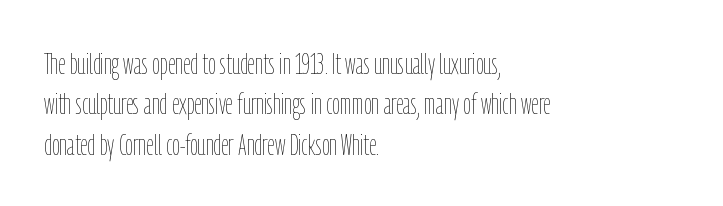
Descenders hang freely into open space. The rendering keeps characters at their native spacing. Where is the straight margin? On the left. The vertical gap from one line to the next is medium. On a weight scale, this lands at 450 or below.
